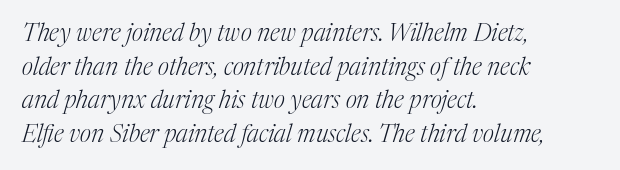
Each stroke keeps to a modest, everyday thickness or less. Beneath every word, the page is bare. Does extra space separate the letters? No, they use regular spacing. The rendering uses a moderate line-height, typical for paragraphs. Style check: oblique.
